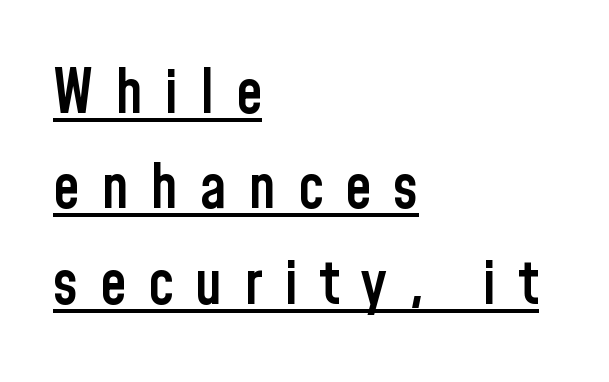
Bold? Not quite — semibold, heavier than regular but stopping short. Horizontal bands of white between lines are of average thickness. These lines stack with their left ends in a neat column. Has an underline been added? It has.
